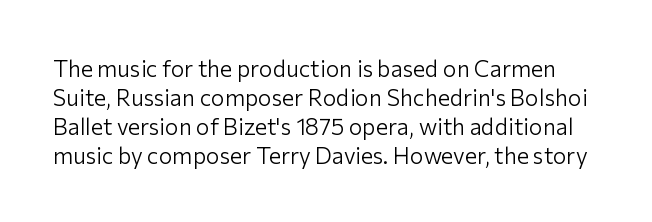
{"italic": "no", "bold": "no", "underline": "no", "line_spacing": "normal", "line_spacing_ratio": 1.26, "letter_spacing": "normal", "letter_spacing_em": 0.0, "glyph_px": 23}
